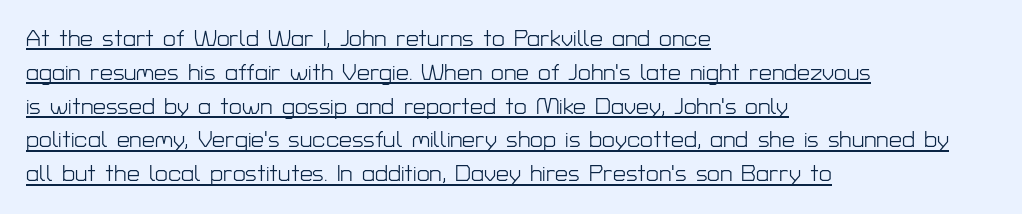
{"italic": "no", "bold": "no", "underline": "yes", "align": "left", "line_spacing": "normal", "line_spacing_ratio": 1.47, "letter_spacing": "normal", "letter_spacing_em": 0.0, "glyph_px": 23}
